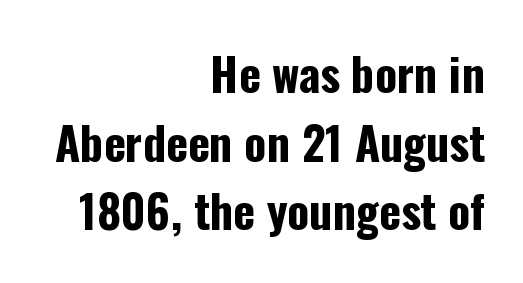
Q: Is the text bold? A: Yes.
Q: Is the text italic (slanted)? A: No, it is upright.
Q: Is the typeface a serif or a sans-serif typeface? A: Sans-serif.
Q: Is the text underlined? A: No.
Q: How is the paragraph aligned? A: Right-aligned.
Q: Is the spacing between letters normal or unusually wide? A: Normal.
Q: Is the spacing between lines tight, normal or loose? A: Normal.
Q: Width (condensed, normal, or wide)? A: Condensed.
Q: Stroke contrast? A: Low.
Q: x-height? A: Medium.
Q: Monospaced? A: No.
